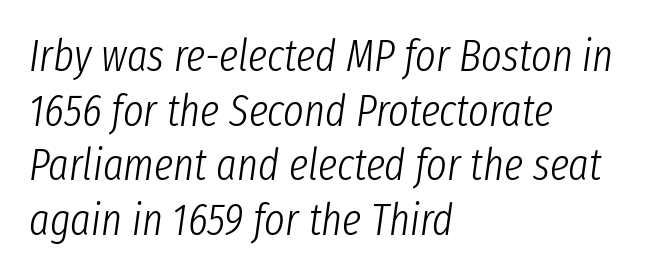
{"italic": "yes", "lean": "right", "slant_degrees": 8, "bold": "no", "weight": "light", "width": "condensed", "stroke_contrast": "low", "x_height": "medium", "monospaced": "no", "underline": "no", "align": "left", "line_spacing_ratio": 1.24, "letter_spacing": "normal", "letter_spacing_em": 0.0, "glyph_px": 44}
